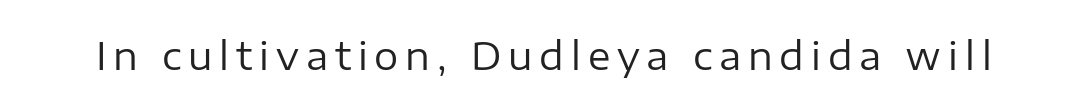
Q: Is the text bold? A: No.
Q: Is the text italic (slanted)? A: No, it is upright.
Q: Is the typeface a serif or a sans-serif typeface? A: Sans-serif.
Q: Is the text underlined? A: No.
Q: Width (condensed, normal, or wide)? A: Normal.
Q: Stroke contrast? A: Low.
Q: x-height? A: Medium.
Q: Monospaced? A: No.
